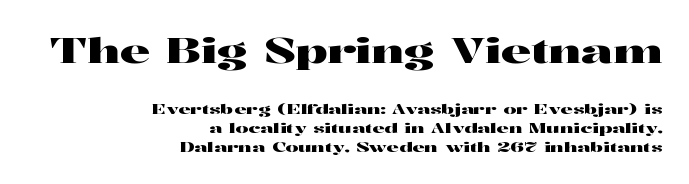
Q: Is the text italic (slanted)? A: No, it is upright.
Q: Is the typeface a serif or a sans-serif typeface? A: Serif.
Q: Is the text underlined? A: No.
Q: How is the paragraph aligned? A: Right-aligned.
Q: Is the spacing between letters normal or unusually wide? A: Normal.
Q: Is the spacing between lines tight, normal or loose? A: Normal.
Q: Which block of text is set in a larger size, the first (top) or the second (bottom)? A: The first (top) one.
Q: Width (condensed, normal, or wide)? A: Wide.
Q: Stroke contrast? A: High.
Q: x-height? A: Medium.
Q: Monospaced? A: No.
